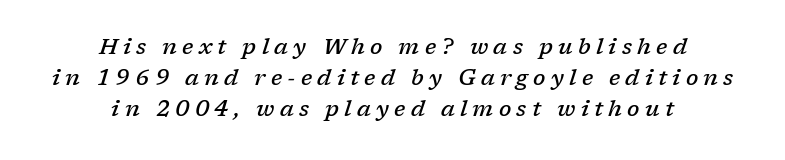
{"italic": "yes", "lean": "right", "slant_degrees": 17, "bold": "semi", "underline": "no", "align": "center", "line_spacing": "normal", "line_spacing_ratio": 1.41, "letter_spacing": "wide", "letter_spacing_em": 0.24, "glyph_px": 22}
